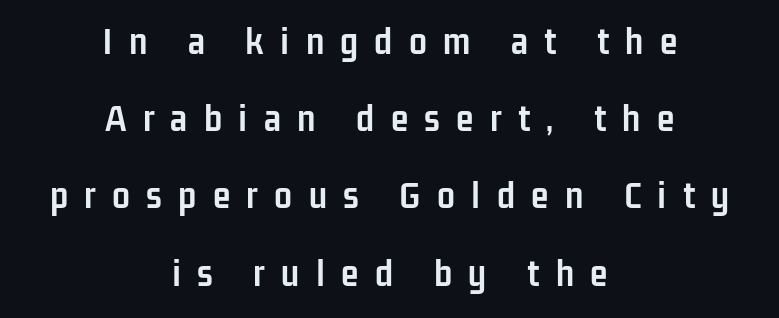
Q: Is the text bold? A: Yes.
Q: Is the text italic (slanted)? A: No, it is upright.
Q: Is the typeface a serif or a sans-serif typeface? A: Sans-serif.
Q: Is the text underlined? A: No.
Q: How is the paragraph aligned? A: Centered.
Q: Is the spacing between letters normal or unusually wide? A: Unusually wide.
Q: Is the spacing between lines tight, normal or loose? A: Loose.
Q: Width (condensed, normal, or wide)? A: Condensed.
Q: Stroke contrast? A: Low.
Q: x-height? A: Medium.
Q: Monospaced? A: No.
